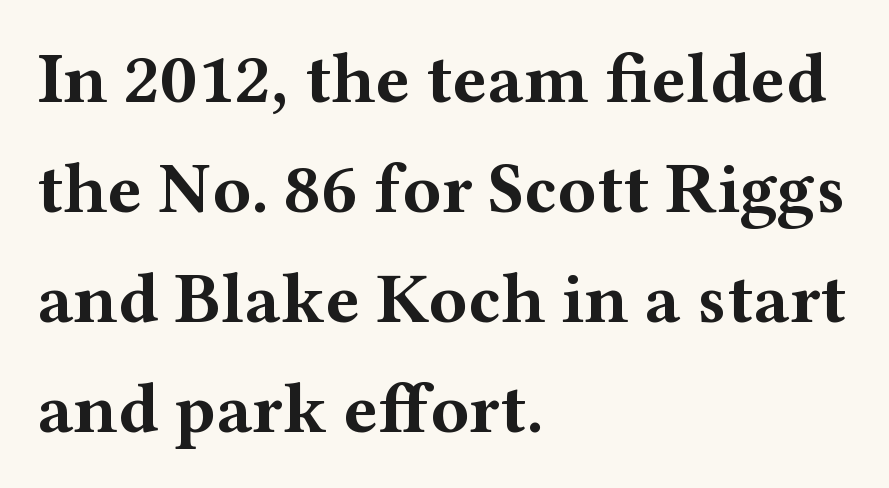
Q: Is the text bold? A: Yes.
Q: Is the text italic (slanted)? A: No, it is upright.
Q: Is the typeface a serif or a sans-serif typeface? A: Serif.
Q: Is the text underlined? A: No.
Q: How is the paragraph aligned? A: Left-aligned.
Q: Is the spacing between letters normal or unusually wide? A: Normal.
Q: Is the spacing between lines tight, normal or loose? A: Normal.
Q: Width (condensed, normal, or wide)? A: Wide.
Q: Stroke contrast? A: Medium.
Q: x-height? A: Medium.
Q: Monospaced? A: No.
